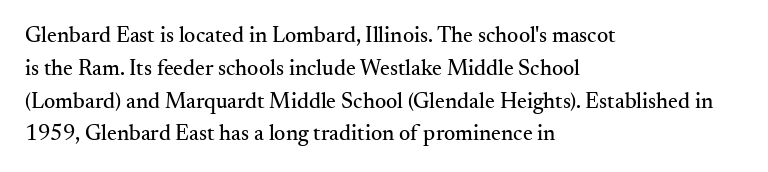
The image shows 22 px text type, upright; set left-aligned, normal line spacing (1.49x), normal letter spacing, not underlined.
